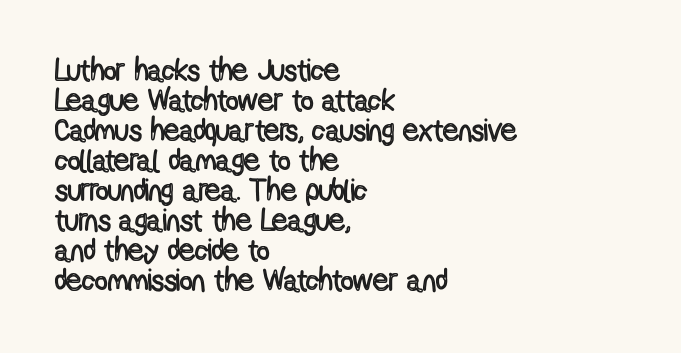
Q: Is the text italic (slanted)? A: No, it is upright.
Q: Is the text underlined? A: No.
Q: How is the paragraph aligned? A: Left-aligned.
Q: Is the spacing between letters normal or unusually wide? A: Normal.
Q: Is the spacing between lines tight, normal or loose? A: Tight.
Q: Width (condensed, normal, or wide)? A: Condensed.
Q: x-height? A: Medium.
Q: Monospaced? A: No.
